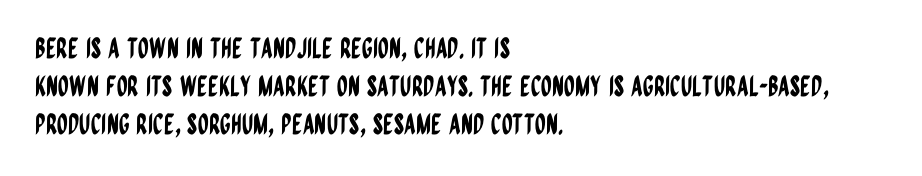
Grotesque or geometric, the face here clearly has no serifs. Note the varied advance widths — an 'i' is clearly narrower than an 'm'. Descenders are the only things crossing below the line. Whoever set this chose a conventional vertical rhythm.
